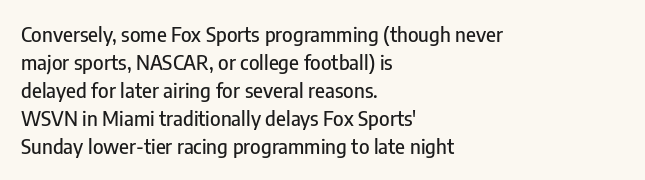
The image shows 20 px text type, upright; set left-aligned, normal line spacing (1.4x), normal letter spacing, not underlined.
